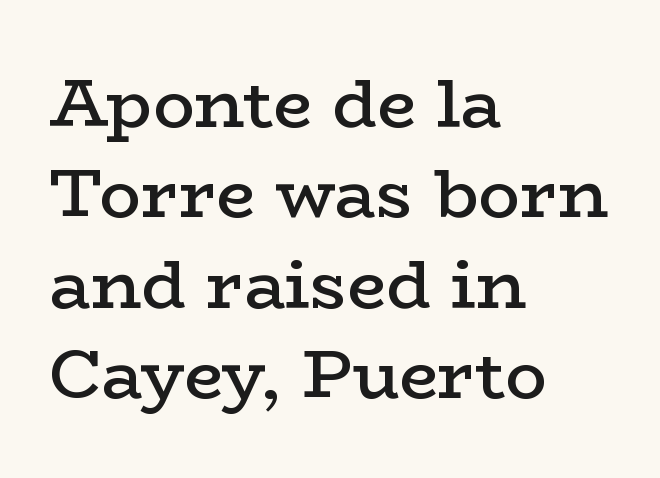
{"serif": "yes", "italic": "no", "bold": "semi", "weight": "semibold", "width": "wide", "stroke_contrast": "low", "x_height": "medium", "monospaced": "no", "underline": "no", "align": "left", "line_spacing": "normal", "line_spacing_ratio": 1.31, "letter_spacing": "normal", "letter_spacing_em": 0.0, "glyph_px": 69}
